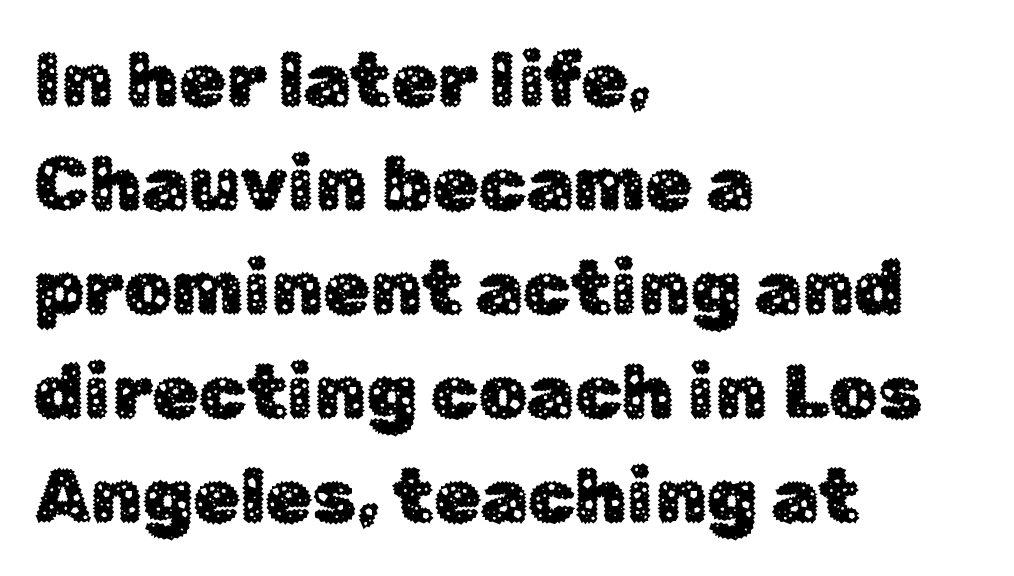
The image shows 76 px sans-serif type, upright; set left-aligned, normal line spacing (1.37x), normal letter spacing, not underlined; low stroke contrast and a medium x-height.
